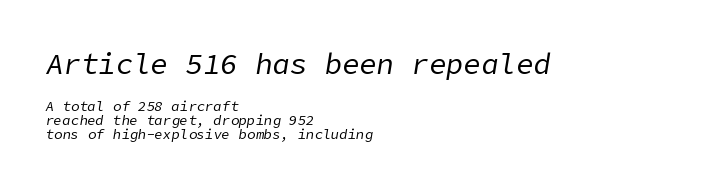
Q: Is the text bold? A: No.
Q: Is the text italic (slanted)? A: Yes, it leans right by about 9 degrees.
Q: Is the text underlined? A: No.
Q: How is the paragraph aligned? A: Left-aligned.
Q: Is the spacing between letters normal or unusually wide? A: Normal.
Q: Is the spacing between lines tight, normal or loose? A: Tight.
Q: Which block of text is set in a larger size, the first (top) or the second (bottom)? A: The first (top) one.
Q: Width (condensed, normal, or wide)? A: Normal.
Q: Stroke contrast? A: Low.
Q: x-height? A: Medium.
